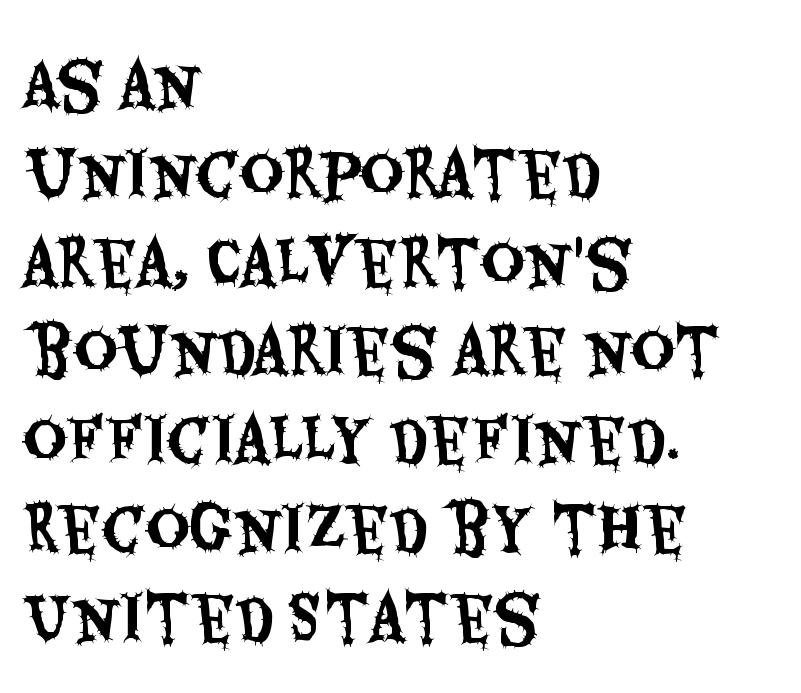
{"serif": "no", "italic": "no", "width": "condensed", "stroke_contrast": "medium", "x_height": "large", "monospaced": "no", "underline": "no", "align": "left", "line_spacing": "normal", "line_spacing_ratio": 1.48, "letter_spacing": "normal", "letter_spacing_em": 0.0, "glyph_px": 60}
